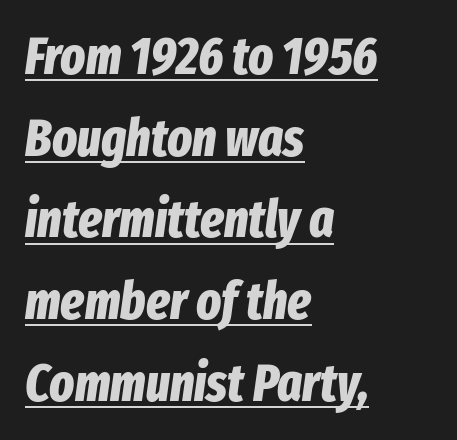
{"italic": "yes", "lean": "right", "slant_degrees": 8, "bold": "yes", "weight": "bold", "width": "condensed", "stroke_contrast": "low", "x_height": "medium", "monospaced": "no", "underline": "yes", "align": "left", "line_spacing": "normal", "line_spacing_ratio": 1.57, "letter_spacing": "normal", "letter_spacing_em": 0.0, "glyph_px": 52}
